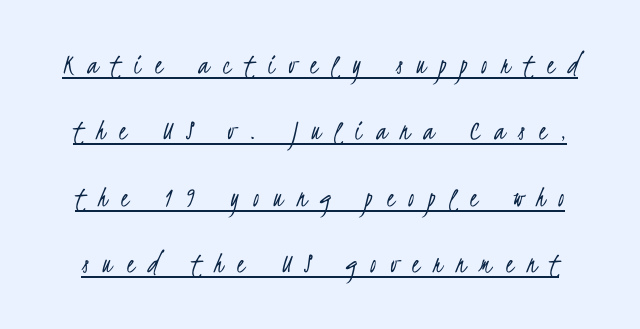
The image shows 30 px light, condensed sans-serif type; set loose line spacing (2.21x), unusually wide letter spacing (+0.47 em), underlined; low stroke contrast and a small x-height.
